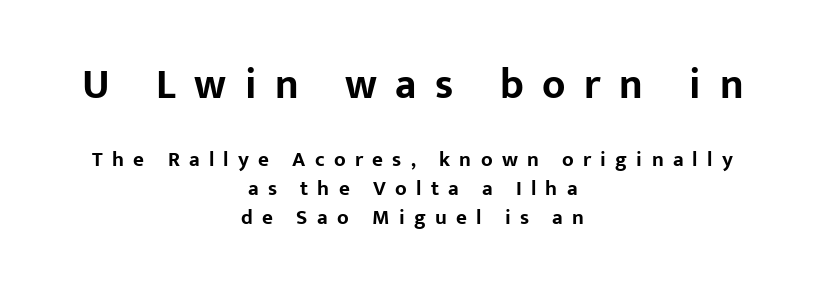
Q: Is the text bold? A: Yes.
Q: Is the text italic (slanted)? A: No, it is upright.
Q: Is the typeface a serif or a sans-serif typeface? A: Sans-serif.
Q: Is the text underlined? A: No.
Q: How is the paragraph aligned? A: Centered.
Q: Is the spacing between letters normal or unusually wide? A: Unusually wide.
Q: Is the spacing between lines tight, normal or loose? A: Normal.
Q: Which block of text is set in a larger size, the first (top) or the second (bottom)? A: The first (top) one.
Q: Width (condensed, normal, or wide)? A: Normal.
Q: Stroke contrast? A: Low.
Q: x-height? A: Medium.
Q: Monospaced? A: No.
